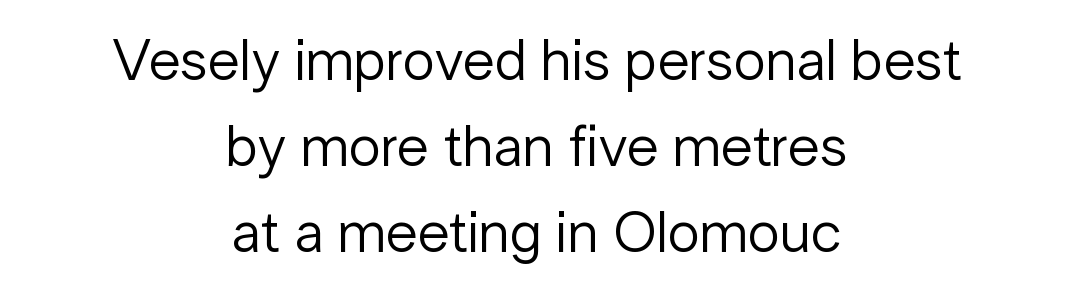
The image shows 58 px regular-weight sans-serif type, upright; set centered, normal line spacing (1.48x), normal letter spacing, not underlined; low stroke contrast and a medium x-height.
